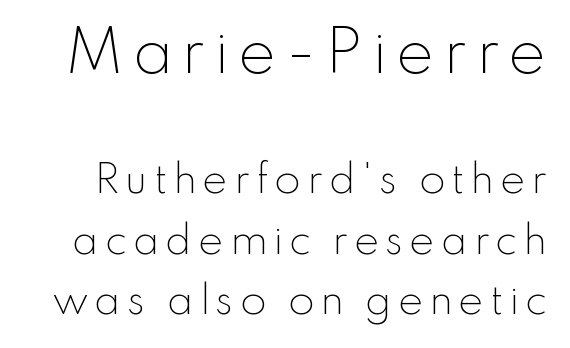
The image shows 57 px light sans-serif type, upright; set normal line spacing (1.6x), not underlined; the first (top) block is 1.5x larger; low stroke contrast and a small x-height.
